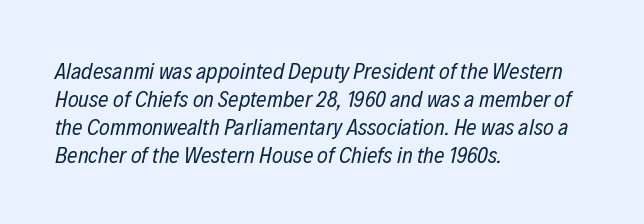
Q: Is the text bold? A: No.
Q: Is the text italic (slanted)? A: Yes, it leans right by about 12 degrees.
Q: Is the text underlined? A: No.
Q: How is the paragraph aligned? A: Left-aligned.
Q: Is the spacing between letters normal or unusually wide? A: Normal.
